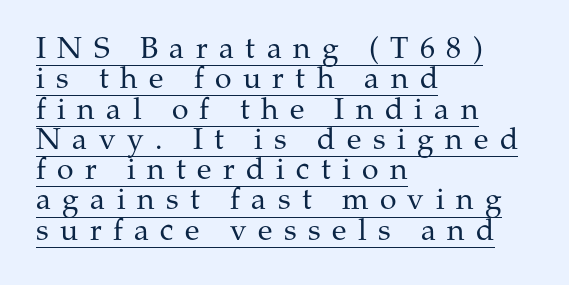
The image shows 30 px regular-weight serif type, upright; set left-aligned, tight line spacing (1.01x), unusually wide letter spacing (+0.38 em), underlined; medium stroke contrast and a medium x-height.
